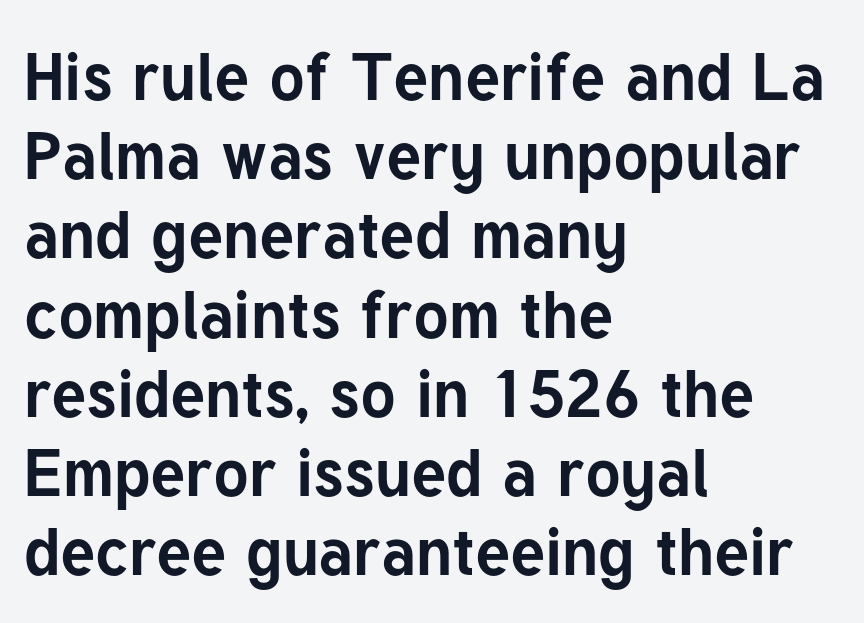
The foot of each line stays bare and open. Typeset ragged right — the left edge is the straight one. Words appear dense and cohesive because spacing is normal. Chunky letters — that's bold for sure. Ascenders rise straight up at ninety degrees.
